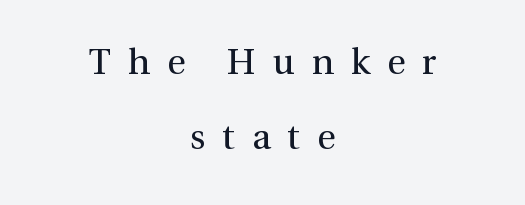
{"serif": "yes", "italic": "no", "bold": "no", "weight": "regular", "width": "normal", "stroke_contrast": "medium", "x_height": "medium", "monospaced": "no", "underline": "no", "align": "center", "line_spacing": "loose", "line_spacing_ratio": 2.08, "letter_spacing": "wide", "letter_spacing_em": 0.47, "glyph_px": 36}
